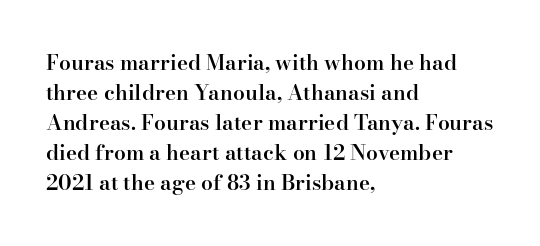
What weight is shown? A semibold, between regular and bold. Nobody touched the tracking dial on this one. This sample keeps an unexceptional amount of space between lines. The typography opts for an upright posture over an oblique one. These lines stack with their left ends in a neat column. The specimen omits any rule beneath the text block's lines.
